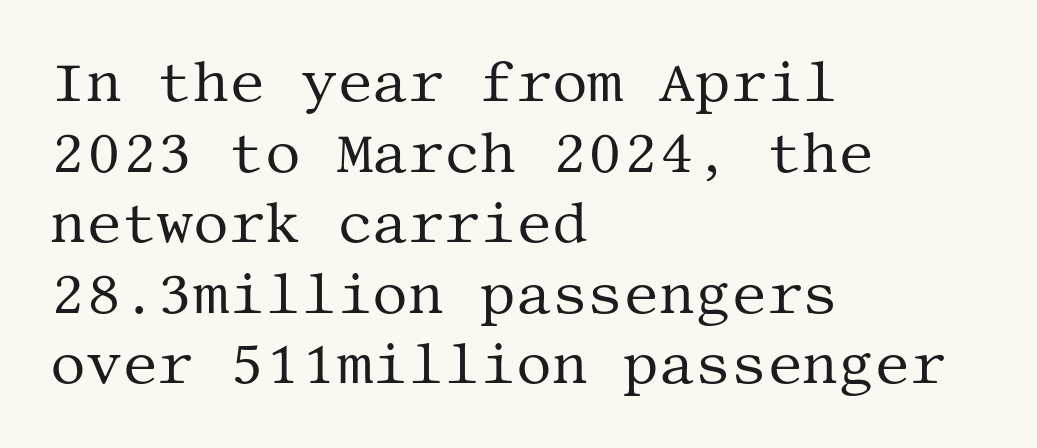
{"serif": "yes", "italic": "no", "bold": "no", "weight": "regular", "width": "normal", "stroke_contrast": "medium", "x_height": "large", "underline": "no", "align": "left", "line_spacing": "normal", "line_spacing_ratio": 1.26, "letter_spacing": "normal", "letter_spacing_em": 0.0, "glyph_px": 56}
